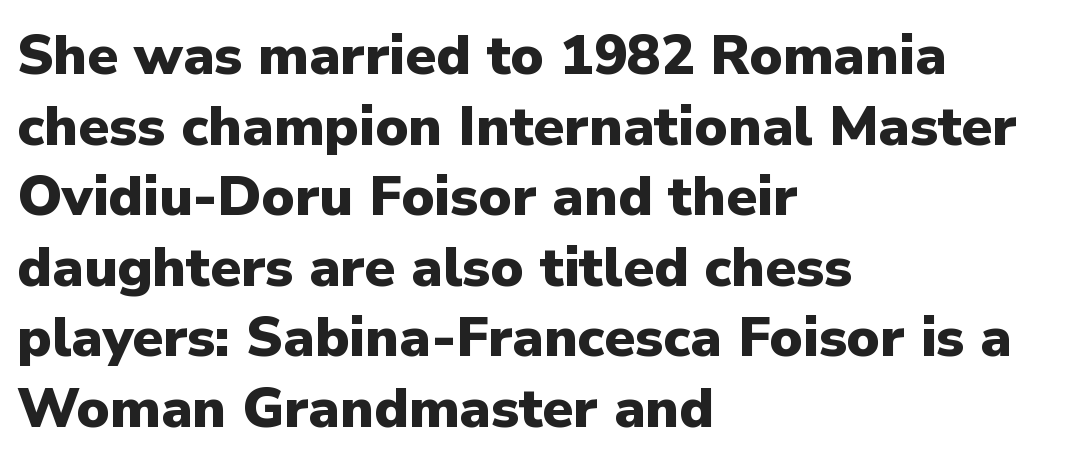
Q: Is the text bold? A: Yes.
Q: Is the text italic (slanted)? A: No, it is upright.
Q: Is the typeface a serif or a sans-serif typeface? A: Sans-serif.
Q: Is the text underlined? A: No.
Q: How is the paragraph aligned? A: Left-aligned.
Q: Is the spacing between letters normal or unusually wide? A: Normal.
Q: Is the spacing between lines tight, normal or loose? A: Normal.
Q: Width (condensed, normal, or wide)? A: Normal.
Q: Stroke contrast? A: Low.
Q: x-height? A: Medium.
Q: Monospaced? A: No.
